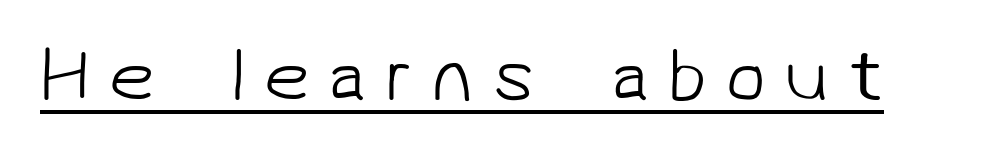
The image shows 74 px light sans-serif type; set unusually wide letter spacing (+0.25 em), underlined; low stroke contrast and a medium x-height.
